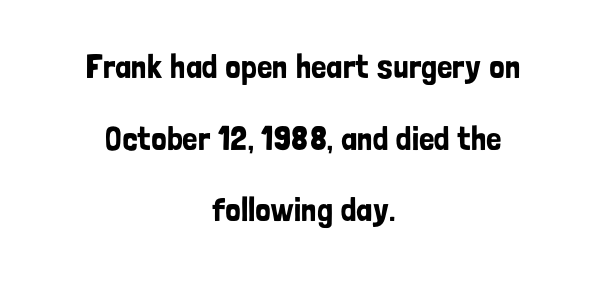
The image shows 34 px condensed sans-serif type, upright; set centered, loose line spacing (2.11x), normal letter spacing, not underlined; low stroke contrast and a medium x-height.
